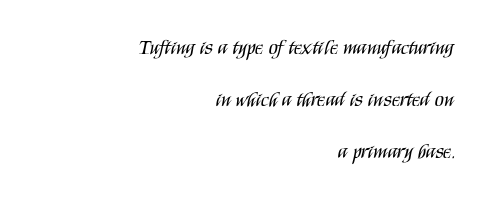
{"bold": "no", "underline": "no", "align": "right", "line_spacing": "loose", "line_spacing_ratio": 2.48, "letter_spacing": "normal", "letter_spacing_em": 0.0, "glyph_px": 21}
